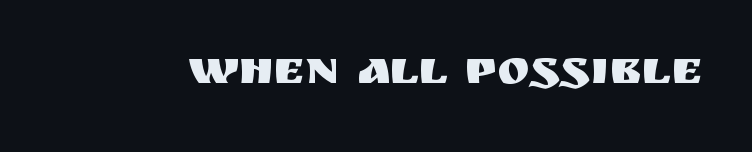
The image shows 48 px sans-serif type, upright; set normal letter spacing, not underlined; medium stroke contrast and a large x-height.
